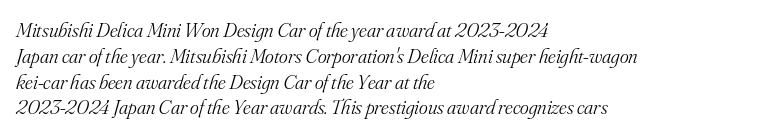
Q: Is the text bold? A: No.
Q: Is the text italic (slanted)? A: Yes, it leans right by about 16 degrees.
Q: Is the text underlined? A: No.
Q: How is the paragraph aligned? A: Left-aligned.
Q: Is the spacing between letters normal or unusually wide? A: Normal.
